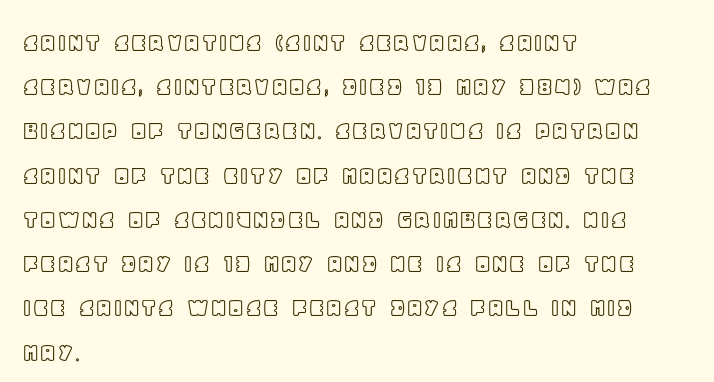
The image shows 28 px text type, upright; set left-aligned, normal line spacing (1.58x), normal letter spacing, not underlined; a large x-height.
